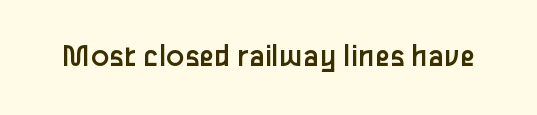
Q: Is the text bold? A: No.
Q: Is the text italic (slanted)? A: No, it is upright.
Q: Is the typeface a serif or a sans-serif typeface? A: Sans-serif.
Q: Is the text underlined? A: No.
Q: Is the spacing between letters normal or unusually wide? A: Normal.
Q: Width (condensed, normal, or wide)? A: Normal.
Q: Stroke contrast? A: Low.
Q: x-height? A: Medium.
Q: Monospaced? A: No.
